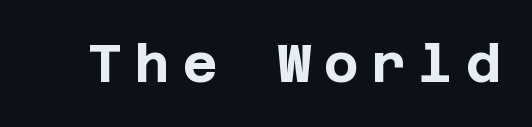
Q: Is the text bold? A: Yes.
Q: Is the text italic (slanted)? A: No, it is upright.
Q: Is the typeface a serif or a sans-serif typeface? A: Sans-serif.
Q: Is the text underlined? A: No.
Q: Is the spacing between letters normal or unusually wide? A: Unusually wide.
Q: Width (condensed, normal, or wide)? A: Normal.
Q: Stroke contrast? A: Low.
Q: x-height? A: Large.
